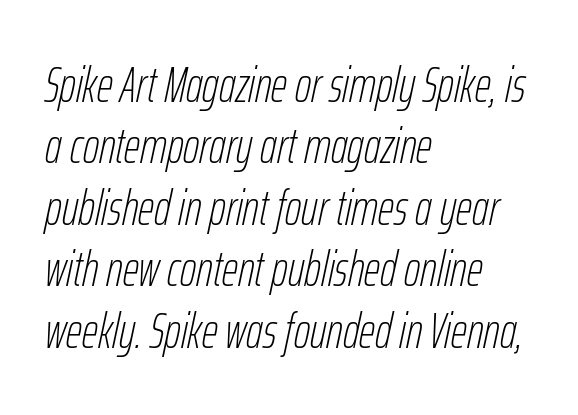
{"italic": "yes", "lean": "right", "slant_degrees": 12, "bold": "no", "weight": "thin", "width": "condensed", "stroke_contrast": "low", "x_height": "medium", "monospaced": "no", "underline": "no", "align": "left", "line_spacing_ratio": 1.23, "letter_spacing": "normal", "letter_spacing_em": 0.0, "glyph_px": 50}
